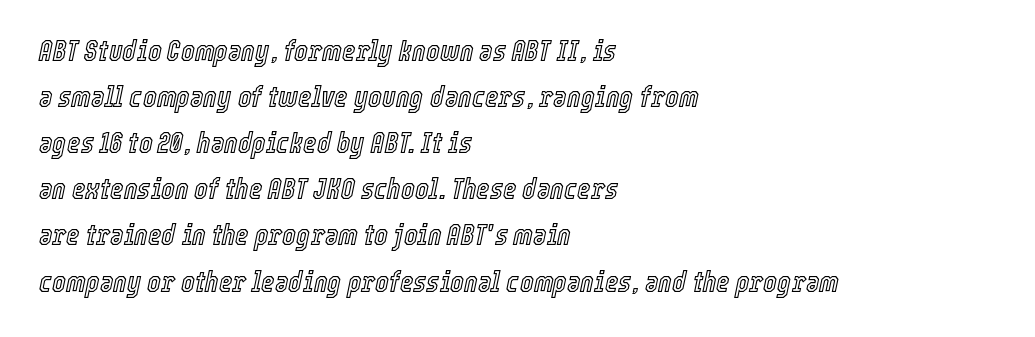
Q: Is the text italic (slanted)? A: Yes, it leans right by about 12 degrees.
Q: Is the text underlined? A: No.
Q: How is the paragraph aligned? A: Left-aligned.
Q: Is the spacing between letters normal or unusually wide? A: Normal.
Q: Is the spacing between lines tight, normal or loose? A: Normal.
Q: Width (condensed, normal, or wide)? A: Condensed.
Q: x-height? A: Medium.
Q: Monospaced? A: No.
